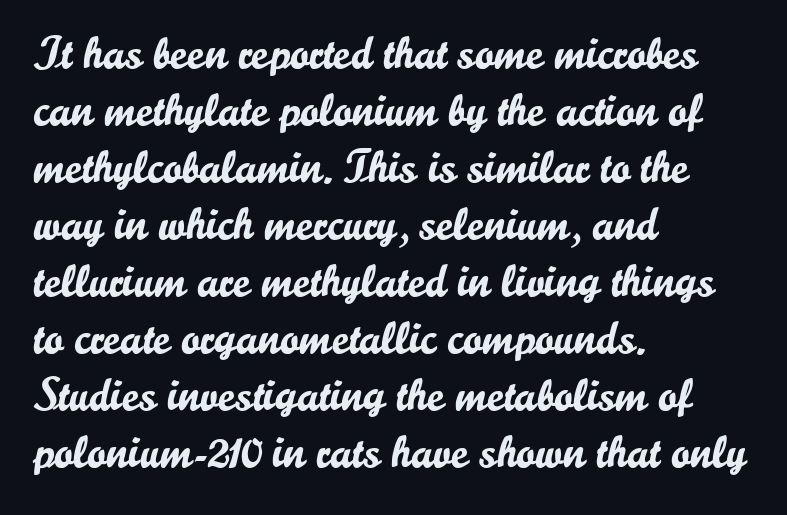
The image shows 46 px sans-serif type; set left-aligned, line spacing 1.24x, normal letter spacing, not underlined; low stroke contrast and a small x-height.
